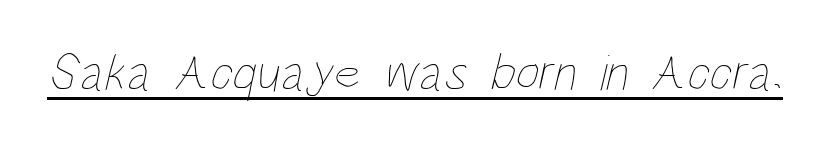
Q: Is the text bold? A: No.
Q: Is the text underlined? A: Yes.
Q: Is the spacing between letters normal or unusually wide? A: Normal.
Q: Width (condensed, normal, or wide)? A: Condensed.
Q: Stroke contrast? A: Low.
Q: x-height? A: Large.
Q: Monospaced? A: No.
